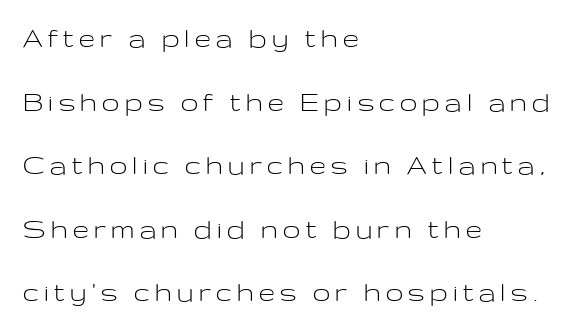
Horizontal bands of white between lines are thick stripes. Only glyphs here, with clear space below each row. The paragraph has a hard left edge and a soft right edge. The lettering holds an erect, upright posture throughout. Heaviness? Minimal to ordinary, like unemphasized prose. Nothing sits at the stroke ends, so this counts as sans-serif.
